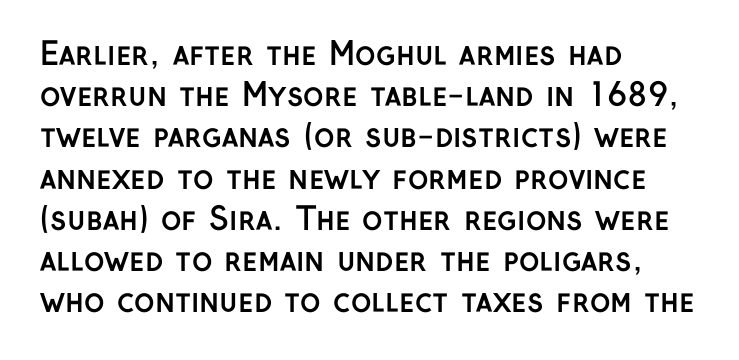
Q: Is the text bold? A: Yes.
Q: Is the text italic (slanted)? A: No, it is upright.
Q: Is the typeface a serif or a sans-serif typeface? A: Sans-serif.
Q: Is the text underlined? A: No.
Q: How is the paragraph aligned? A: Left-aligned.
Q: Is the spacing between letters normal or unusually wide? A: Normal.
Q: Is the spacing between lines tight, normal or loose? A: Normal.
Q: Width (condensed, normal, or wide)? A: Normal.
Q: Stroke contrast? A: Low.
Q: x-height? A: Medium.
Q: Monospaced? A: No.
